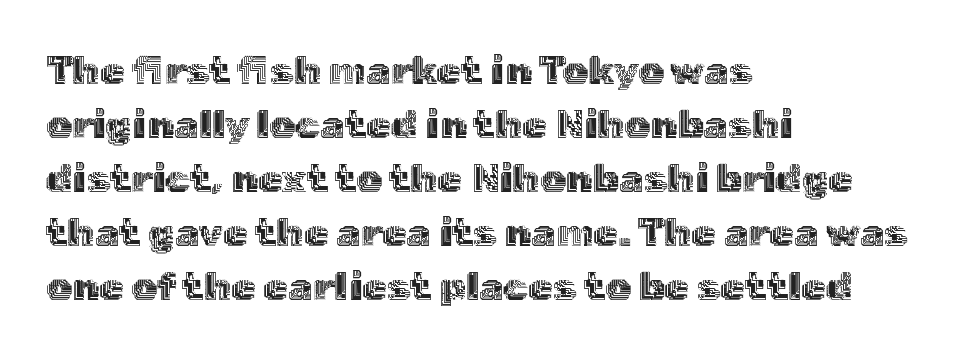
Compared with a centered layout, this one pins lines to the left instead. No word sits above an underline. Do the letters lean? They stand straight. Do the characters align in a grid? No, the font is proportional. The vertical gap from one line to the next is medium. There is no visible air inserted between adjacent glyphs.
